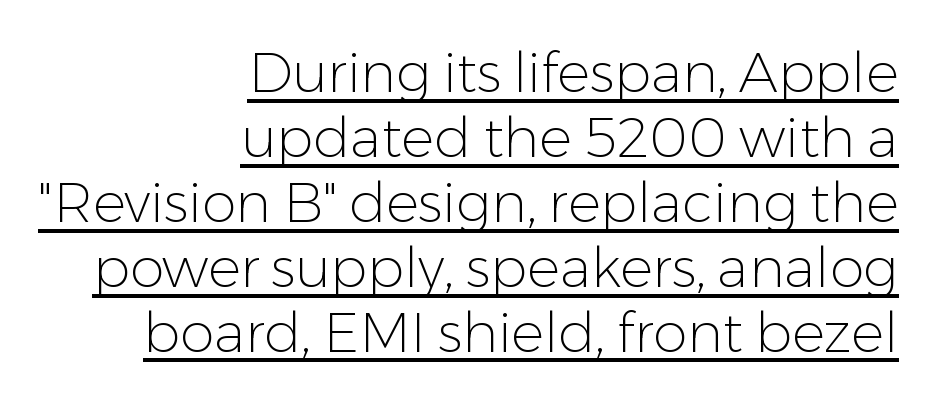
{"serif": "no", "italic": "no", "bold": "no", "weight": "light", "width": "normal", "stroke_contrast": "low", "x_height": "medium", "monospaced": "no", "underline": "yes", "align": "right", "line_spacing_ratio": 1.18, "letter_spacing": "normal", "letter_spacing_em": 0.0, "glyph_px": 55}
